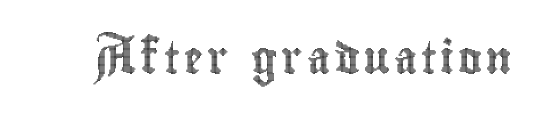
Q: Is the text italic (slanted)? A: No, it is upright.
Q: Is the text underlined? A: No.
Q: Width (condensed, normal, or wide)? A: Condensed.
Q: x-height? A: Small.
Q: Monospaced? A: No.
